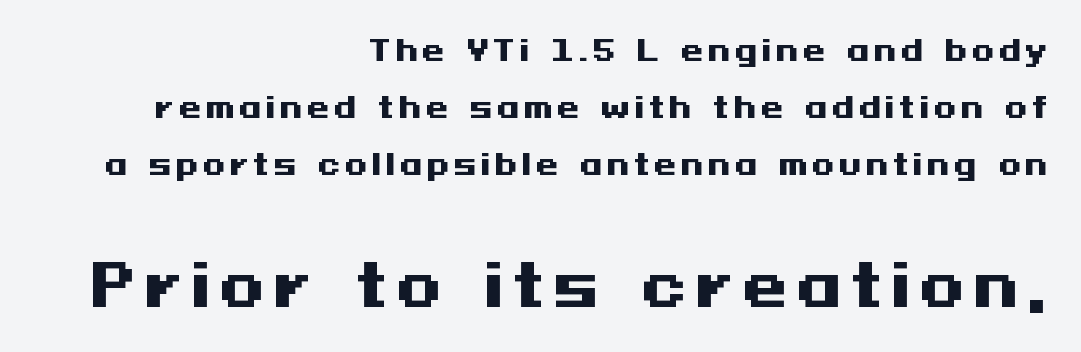
Typesetter's note — lower block bumped up in size, upper block left smaller. The foot of each line stays bare and open. Ordinary non-slanted type is in use. Regarding serifs, this sample does without them. Honestly, the rows look like they've been pulled way apart.
